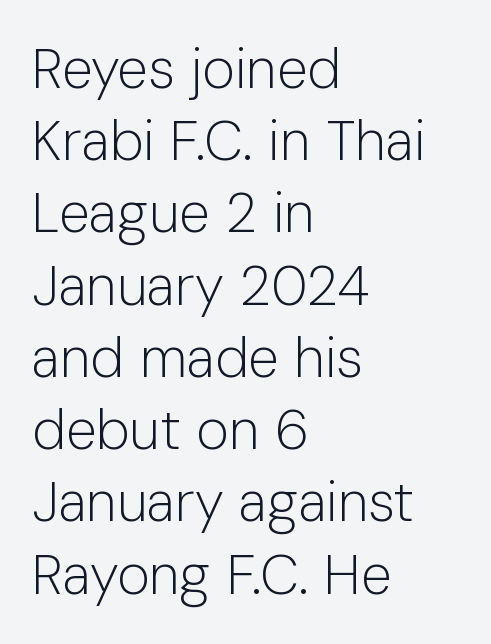
{"serif": "no", "italic": "no", "bold": "no", "weight": "light", "width": "normal", "stroke_contrast": "low", "x_height": "medium", "monospaced": "no", "underline": "no", "align": "left", "line_spacing": "normal", "line_spacing_ratio": 1.29, "letter_spacing": "normal", "letter_spacing_em": 0.0, "glyph_px": 56}
